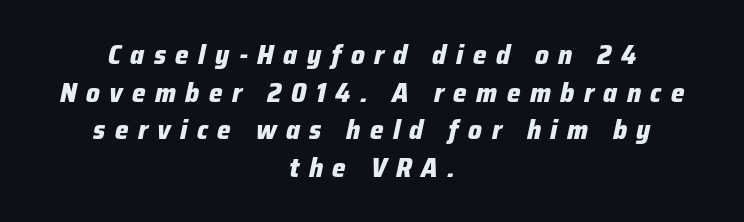
The image shows 27 px bold type, italic (leaning right); set centered, normal line spacing (1.39x), unusually wide letter spacing (+0.35 em), not underlined.
